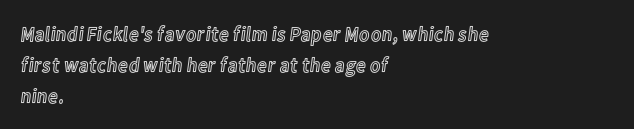
Q: Is the text italic (slanted)? A: Yes.
Q: Is the text underlined? A: No.
Q: How is the paragraph aligned? A: Left-aligned.
Q: Is the spacing between letters normal or unusually wide? A: Normal.
Q: Is the spacing between lines tight, normal or loose? A: Normal.
